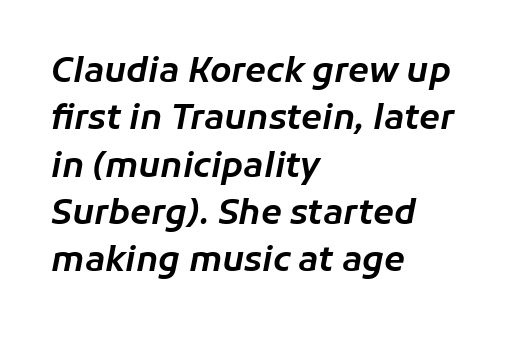
{"italic": "yes", "lean": "right", "slant_degrees": 11, "width": "normal", "stroke_contrast": "low", "x_height": "medium", "monospaced": "no", "underline": "no", "align": "left", "line_spacing": "normal", "line_spacing_ratio": 1.39, "letter_spacing": "normal", "letter_spacing_em": 0.0, "glyph_px": 34}
